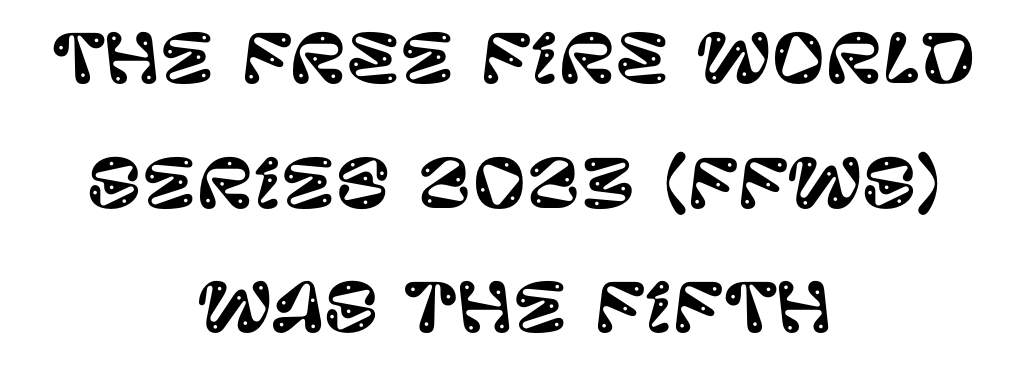
The image shows 66 px sans-serif type; set centered, line spacing 1.89x, normal letter spacing, not underlined; low stroke contrast and a large x-height.
